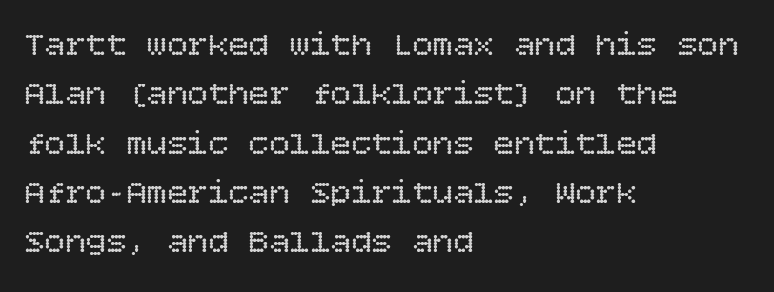
{"italic": "no", "bold": "no", "weight": "regular", "width": "normal", "stroke_contrast": "low", "x_height": "large", "underline": "no", "align": "left", "line_spacing": "normal", "line_spacing_ratio": 1.45, "letter_spacing": "normal", "letter_spacing_em": 0.0, "glyph_px": 34}
